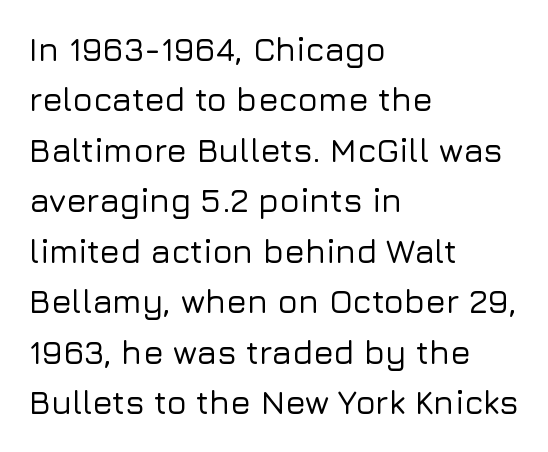
Q: Is the text italic (slanted)? A: No, it is upright.
Q: Is the typeface a serif or a sans-serif typeface? A: Sans-serif.
Q: Is the text underlined? A: No.
Q: How is the paragraph aligned? A: Left-aligned.
Q: Is the spacing between letters normal or unusually wide? A: Normal.
Q: Is the spacing between lines tight, normal or loose? A: Normal.
Q: Width (condensed, normal, or wide)? A: Normal.
Q: Stroke contrast? A: Low.
Q: x-height? A: Medium.
Q: Monospaced? A: No.
